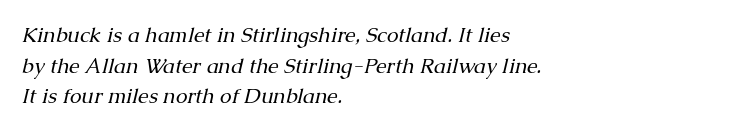
{"italic": "yes", "lean": "right", "slant_degrees": 13, "bold": "no", "underline": "no", "align": "left", "line_spacing": "normal", "line_spacing_ratio": 1.46, "letter_spacing": "normal", "letter_spacing_em": 0.0, "glyph_px": 21}
